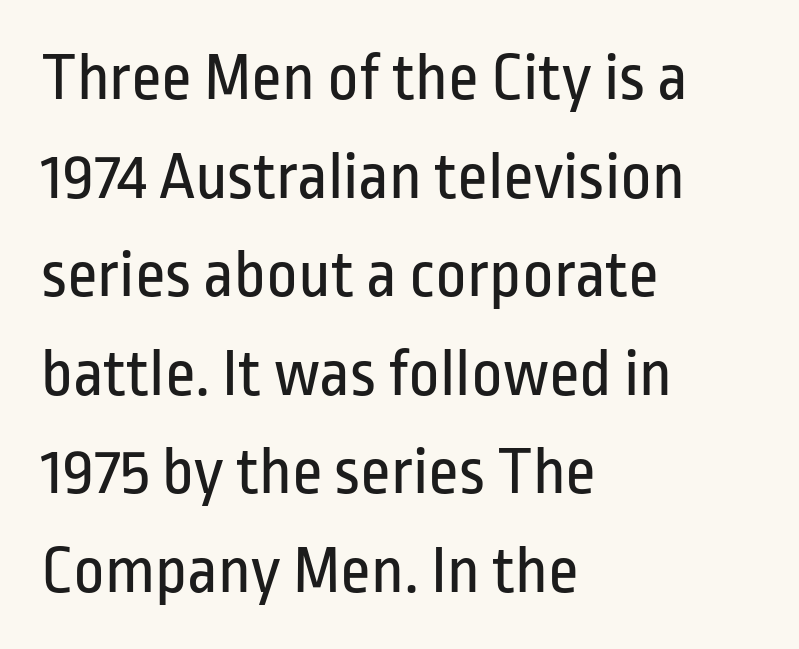
The image shows 68 px regular-weight, condensed sans-serif type, upright; set left-aligned, normal line spacing (1.45x), normal letter spacing, not underlined; low stroke contrast and a medium x-height.
